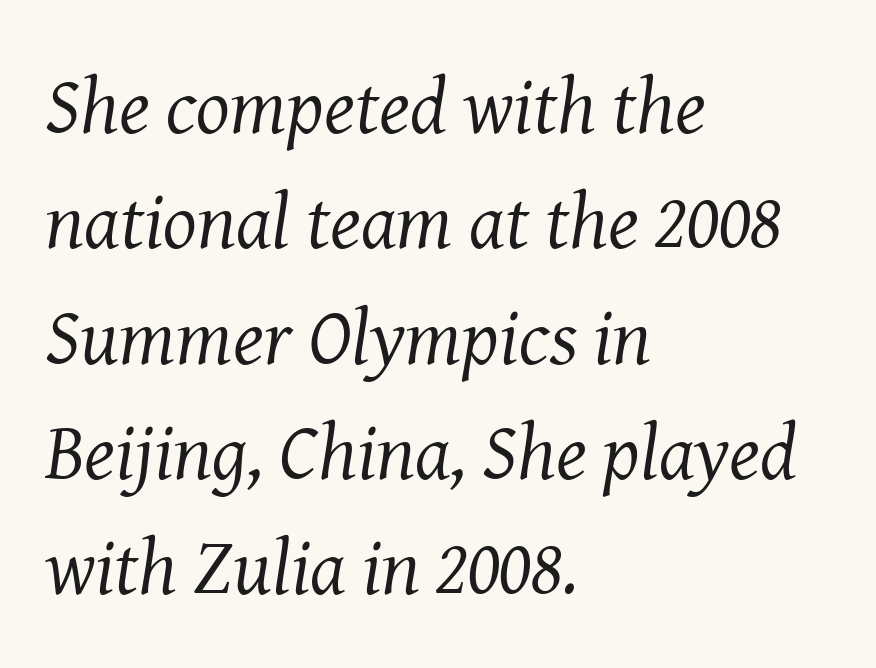
Q: Is the text bold? A: No.
Q: Is the text italic (slanted)? A: Yes, it leans right by about 8 degrees.
Q: Is the typeface a serif or a sans-serif typeface? A: Serif.
Q: Is the text underlined? A: No.
Q: How is the paragraph aligned? A: Left-aligned.
Q: Is the spacing between letters normal or unusually wide? A: Normal.
Q: Is the spacing between lines tight, normal or loose? A: Normal.
Q: Width (condensed, normal, or wide)? A: Normal.
Q: Stroke contrast? A: Medium.
Q: x-height? A: Medium.
Q: Monospaced? A: No.
